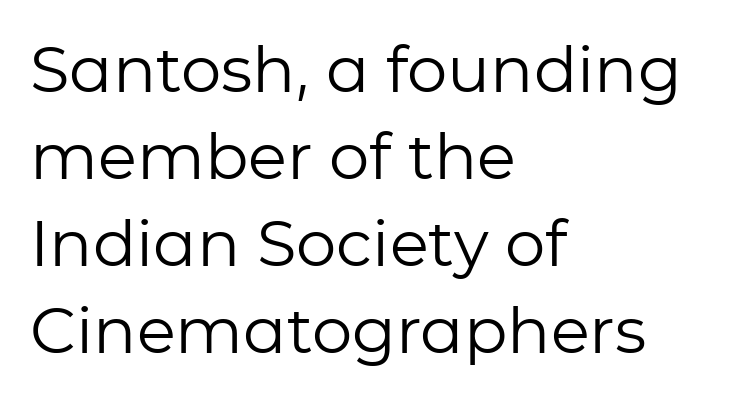
Tall strokes in this sample are plumb rather than angled. What kind of face is this? One without serifs — a sans. The typesetting does not lean heavy: it is not bold. Does the leading feel generous? No, just average. A typesetter would call this zero additional tracking.
